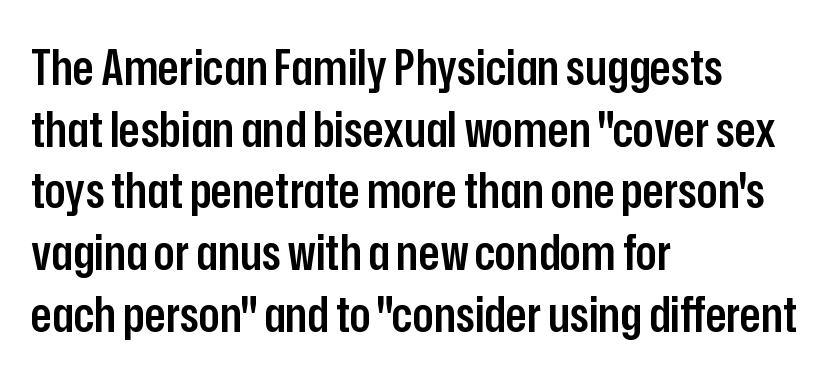
Q: Is the text bold? A: Semi-bold.
Q: Is the text italic (slanted)? A: No, it is upright.
Q: Is the typeface a serif or a sans-serif typeface? A: Sans-serif.
Q: Is the text underlined? A: No.
Q: How is the paragraph aligned? A: Left-aligned.
Q: Is the spacing between letters normal or unusually wide? A: Normal.
Q: Is the spacing between lines tight, normal or loose? A: Normal.
Q: Width (condensed, normal, or wide)? A: Condensed.
Q: Stroke contrast? A: Low.
Q: x-height? A: Medium.
Q: Monospaced? A: No.
